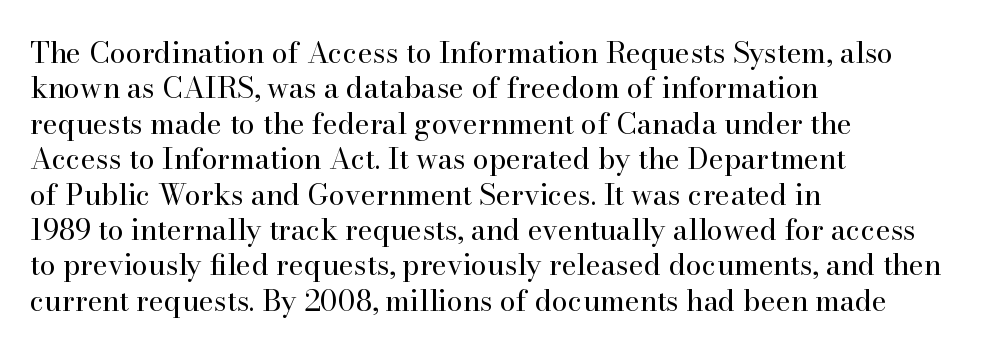
The image shows 29 px regular-weight serif type, upright; set left-aligned, line spacing 1.22x, normal letter spacing, not underlined; high stroke contrast and a small x-height.
